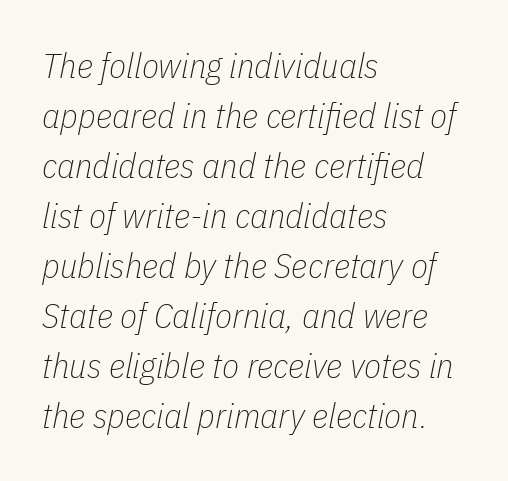
{"italic": "yes", "lean": "right", "slant_degrees": 11, "bold": "no", "weight": "thin", "width": "condensed", "stroke_contrast": "low", "x_height": "medium", "monospaced": "no", "underline": "no", "align": "left", "line_spacing": "normal", "line_spacing_ratio": 1.43, "letter_spacing": "normal", "letter_spacing_em": 0.0, "glyph_px": 35}
